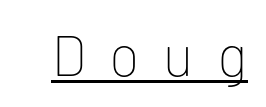
The image shows 57 px thin sans-serif type, upright; set unusually wide letter spacing (+0.43 em), underlined; low stroke contrast and a medium x-height.
